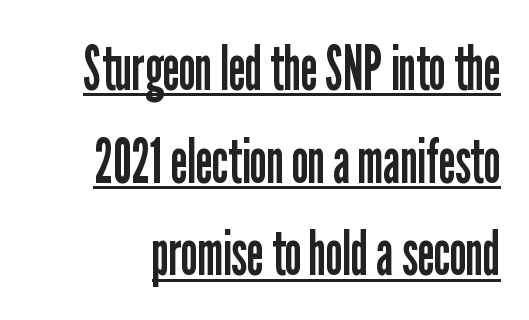
{"serif": "no", "italic": "no", "bold": "no", "weight": "regular", "width": "condensed", "stroke_contrast": "low", "x_height": "medium", "monospaced": "no", "underline": "yes", "line_spacing": "normal", "line_spacing_ratio": 1.47, "letter_spacing": "normal", "letter_spacing_em": 0.0, "glyph_px": 63}
